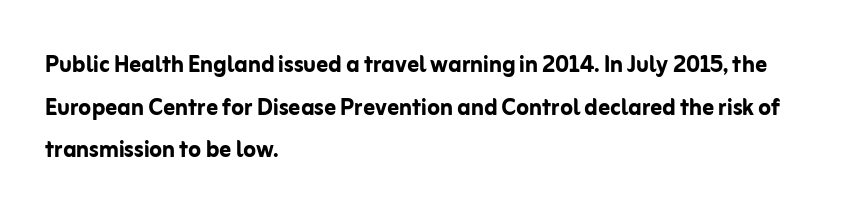
Q: Is the text bold? A: Yes.
Q: Is the text italic (slanted)? A: No, it is upright.
Q: Is the typeface a serif or a sans-serif typeface? A: Sans-serif.
Q: Is the text underlined? A: No.
Q: How is the paragraph aligned? A: Left-aligned.
Q: Is the spacing between letters normal or unusually wide? A: Normal.
Q: Is the spacing between lines tight, normal or loose? A: Normal.
Q: Width (condensed, normal, or wide)? A: Normal.
Q: Stroke contrast? A: Low.
Q: x-height? A: Medium.
Q: Monospaced? A: No.
